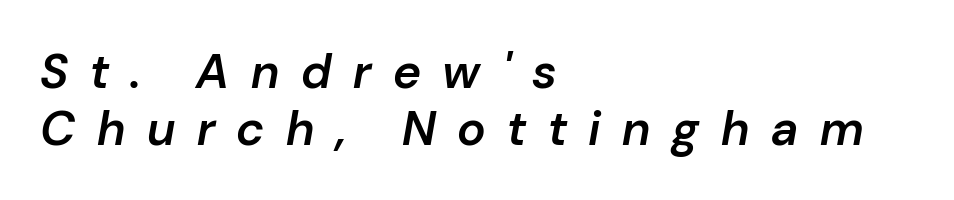
Q: Is the text bold? A: Semi-bold.
Q: Is the text italic (slanted)? A: Yes, it leans right by about 10 degrees.
Q: Is the text underlined? A: No.
Q: How is the paragraph aligned? A: Left-aligned.
Q: Is the spacing between letters normal or unusually wide? A: Unusually wide.
Q: Width (condensed, normal, or wide)? A: Normal.
Q: Stroke contrast? A: Low.
Q: x-height? A: Medium.
Q: Monospaced? A: No.
